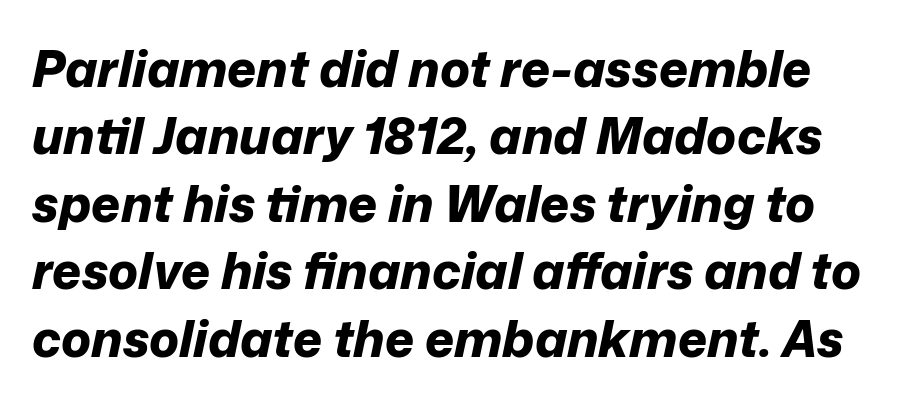
{"italic": "yes", "lean": "right", "slant_degrees": 12, "bold": "yes", "weight": "bold", "width": "normal", "stroke_contrast": "low", "x_height": "medium", "monospaced": "no", "underline": "no", "line_spacing": "normal", "line_spacing_ratio": 1.35, "letter_spacing": "normal", "letter_spacing_em": 0.0, "glyph_px": 50}
